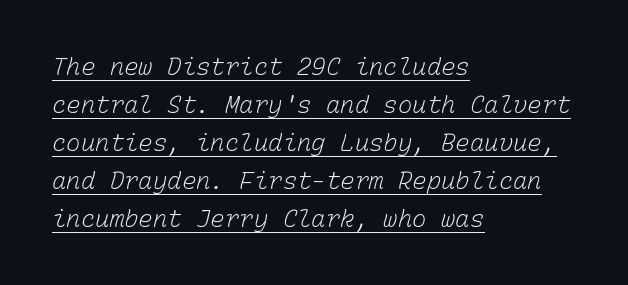
{"bold": "no", "underline": "yes", "align": "left", "line_spacing": "normal", "line_spacing_ratio": 1.58, "letter_spacing": "normal", "letter_spacing_em": 0.0, "glyph_px": 24}
